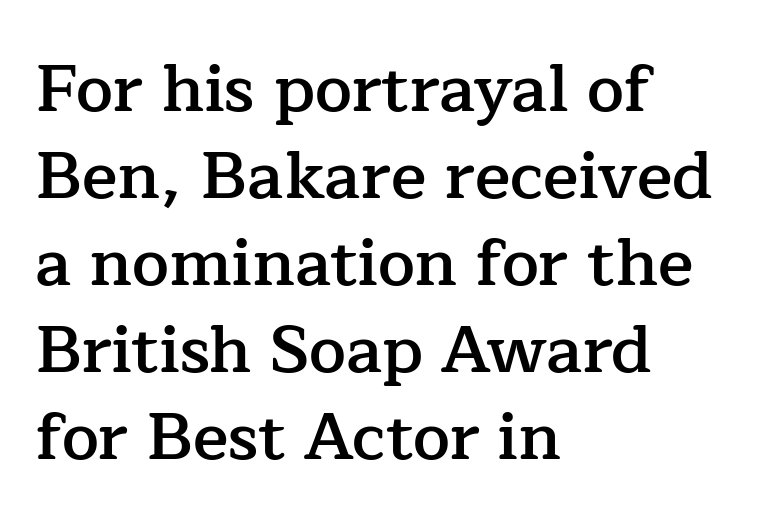
{"serif": "yes", "italic": "no", "bold": "semi", "weight": "semibold", "width": "normal", "stroke_contrast": "low", "x_height": "medium", "monospaced": "no", "underline": "no", "align": "left", "line_spacing": "normal", "line_spacing_ratio": 1.32, "letter_spacing": "normal", "letter_spacing_em": 0.0, "glyph_px": 66}
